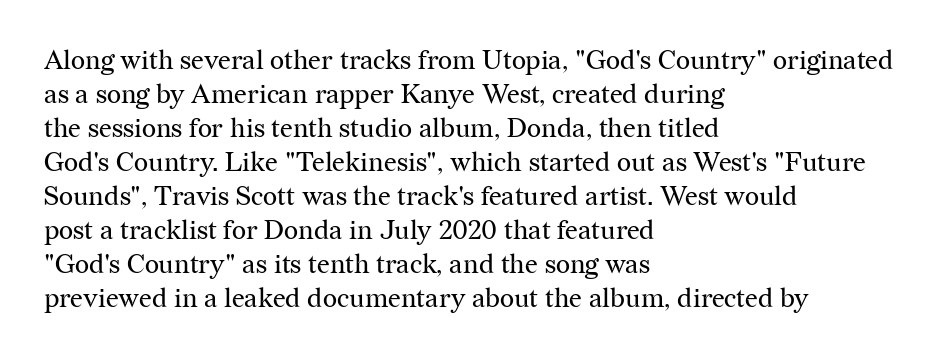
The image shows 27 px text type, upright; set left-aligned, normal line spacing (1.26x), normal letter spacing, not underlined.
